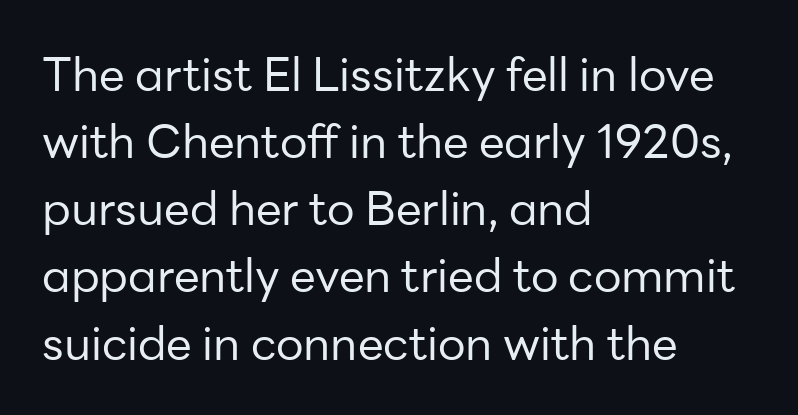
The image shows 46 px regular-weight sans-serif type, upright; set left-aligned, normal line spacing (1.46x), normal letter spacing, not underlined; low stroke contrast and a medium x-height.
